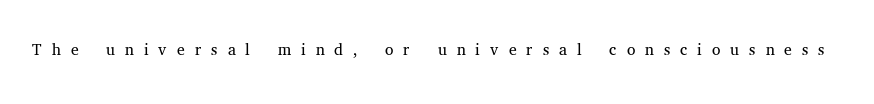
The image shows 24 px text type, upright; set unusually wide letter spacing (+0.42 em), not underlined.
